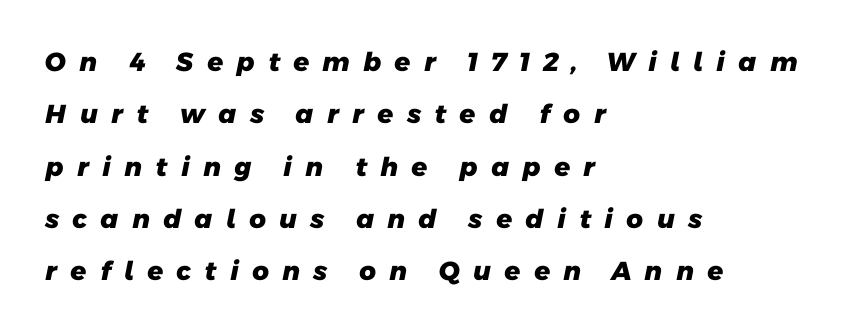
Q: Is the text bold? A: Yes.
Q: Is the text underlined? A: No.
Q: How is the paragraph aligned? A: Left-aligned.
Q: Is the spacing between letters normal or unusually wide? A: Unusually wide.
Q: Is the spacing between lines tight, normal or loose? A: Loose.
